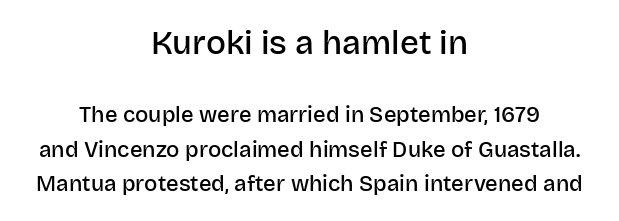
{"serif": "no", "italic": "no", "bold": "semi", "weight": "semibold", "width": "normal", "stroke_contrast": "low", "x_height": "large", "monospaced": "no", "underline": "no", "align": "center", "line_spacing": "normal", "line_spacing_ratio": 1.57, "letter_spacing": "normal", "letter_spacing_em": 0.0, "larger_block": "first", "size_ratio": 1.5, "glyph_px": 33}
